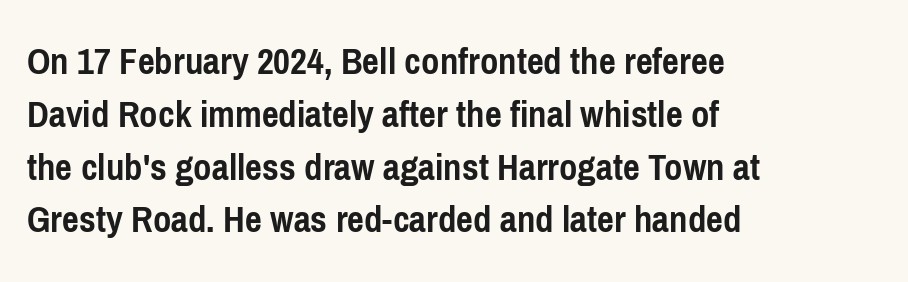
The image shows 40 px semibold, condensed sans-serif type, upright; set left-aligned, normal line spacing (1.32x), normal letter spacing, not underlined; low stroke contrast and a medium x-height.
